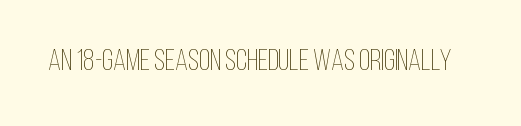
This is not heavy type; no bold has been used. The passage shown is not underscored anywhere. Nope, not italic — everything's standing straight. You could not count columns in this text — the font is proportionally spaced. Characters follow at the spacing the type designer built in.
